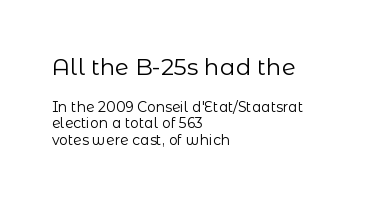
Q: Is the text bold? A: No.
Q: Is the text italic (slanted)? A: No, it is upright.
Q: Is the text underlined? A: No.
Q: How is the paragraph aligned? A: Left-aligned.
Q: Is the spacing between letters normal or unusually wide? A: Normal.
Q: Which block of text is set in a larger size, the first (top) or the second (bottom)? A: The first (top) one.
